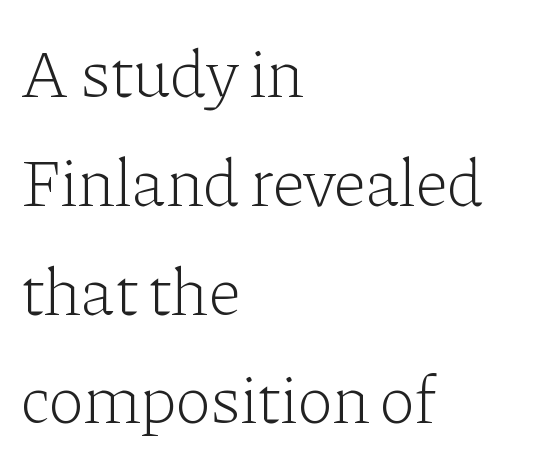
The image shows 68 px light serif type, upright; set left-aligned, normal line spacing (1.6x), normal letter spacing, not underlined; low stroke contrast and a medium x-height.
